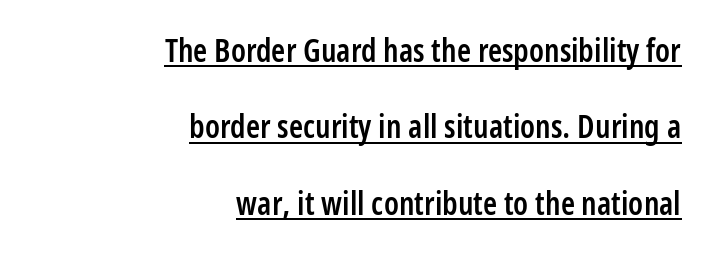
The image shows 32 px semibold, condensed sans-serif type, upright; set right-aligned, loose line spacing (2.39x), normal letter spacing, underlined; low stroke contrast and a medium x-height.
